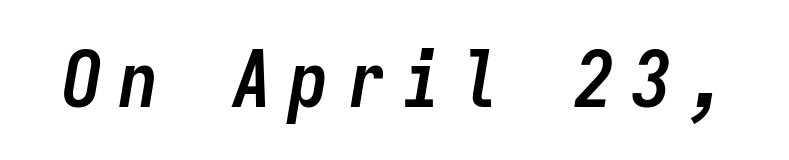
The image shows 79 px semibold, condensed type, italic (leaning right), monospaced; set unusually wide letter spacing (+0.22 em), not underlined; low stroke contrast and a medium x-height.
